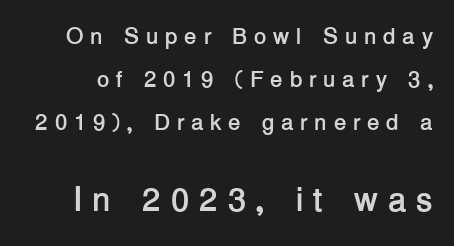
{"serif": "no", "italic": "no", "bold": "yes", "weight": "semibold", "width": "normal", "stroke_contrast": "low", "x_height": "medium", "monospaced": "no", "underline": "no", "line_spacing_ratio": 1.86, "letter_spacing": "wide", "letter_spacing_em": 0.28, "larger_block": "second", "size_ratio": 1.48, "glyph_px": 34}
